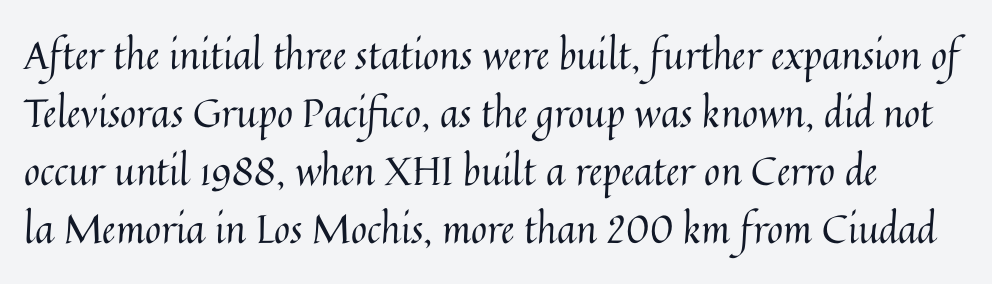
The image shows 39 px regular-weight type; set normal line spacing (1.49x), normal letter spacing, not underlined; medium stroke contrast and a medium x-height.
